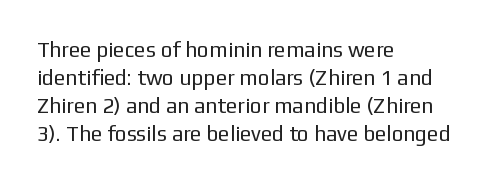
{"italic": "no", "bold": "no", "underline": "no", "align": "left", "line_spacing": "normal", "line_spacing_ratio": 1.33, "letter_spacing": "normal", "letter_spacing_em": 0.0, "glyph_px": 21}
